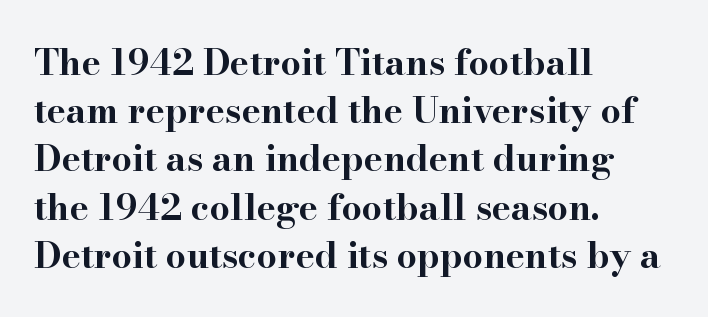
{"serif": "yes", "italic": "no", "bold": "yes", "weight": "bold", "width": "wide", "stroke_contrast": "high", "x_height": "small", "monospaced": "no", "underline": "no", "align": "left", "line_spacing": "normal", "line_spacing_ratio": 1.34, "letter_spacing": "normal", "letter_spacing_em": 0.0, "glyph_px": 36}
